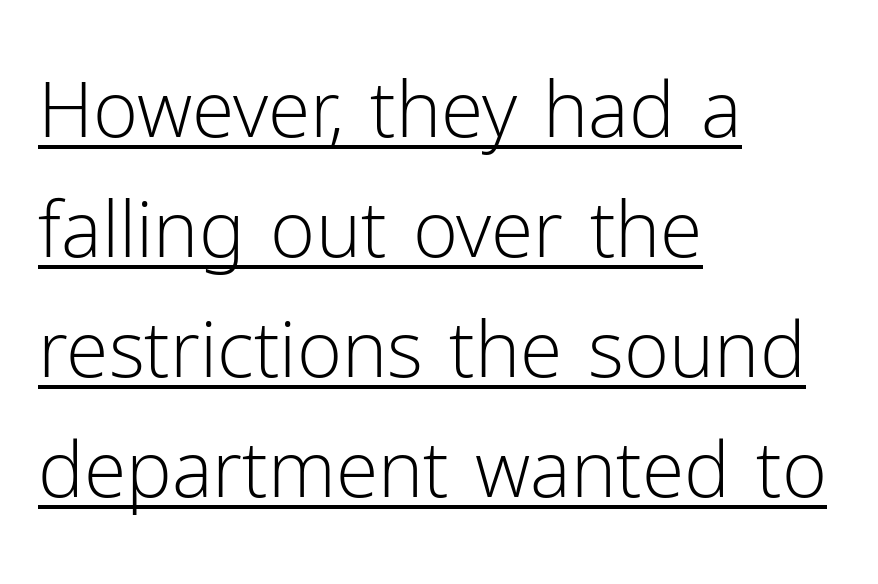
Caption: standard tracking, unaltered. Weight: regular or lighter. The typesetter chose a ragged-right arrangement here. Here the designer chose a conventional face with non-uniform glyph widths.
